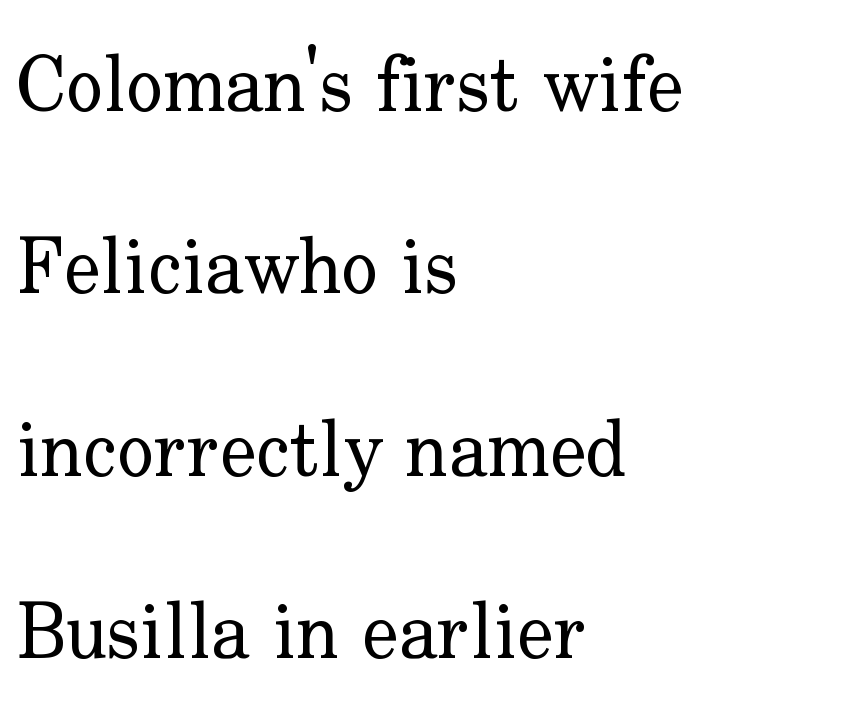
Each new line begins a long way beneath the previous one. Style check: upright. Check under the words: just untouched page. Where is the straight margin? On the left.
